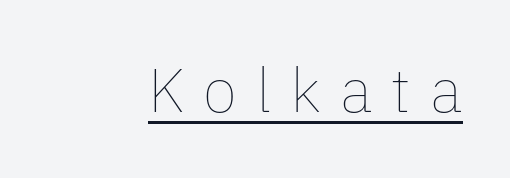
Q: Is the text bold? A: No.
Q: Is the text italic (slanted)? A: No, it is upright.
Q: Is the text underlined? A: Yes.
Q: Is the spacing between letters normal or unusually wide? A: Unusually wide.
Q: Width (condensed, normal, or wide)? A: Normal.
Q: Stroke contrast? A: Low.
Q: x-height? A: Medium.
Q: Monospaced? A: No.
